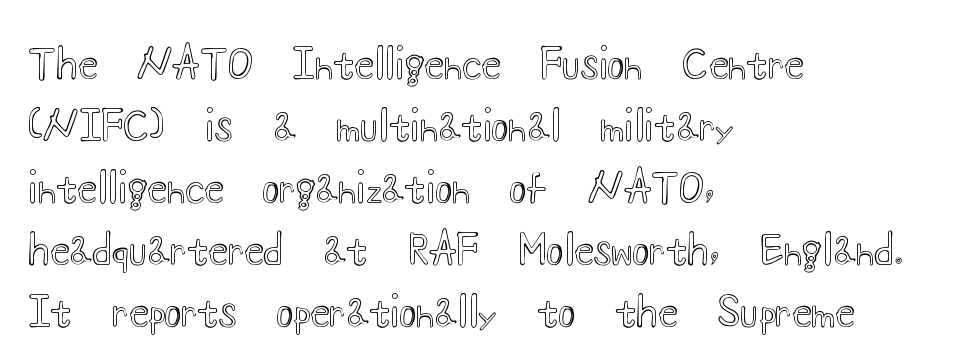
Every character sits straight up, as roman type does. Line starts are locked; line ends wander. Check the space under the baseline: it is left empty. Honestly, the row spacing looks completely unremarkable. In terms of letterspacing, this is plain default setting. Here the designer chose a conventional face with non-uniform glyph widths.
